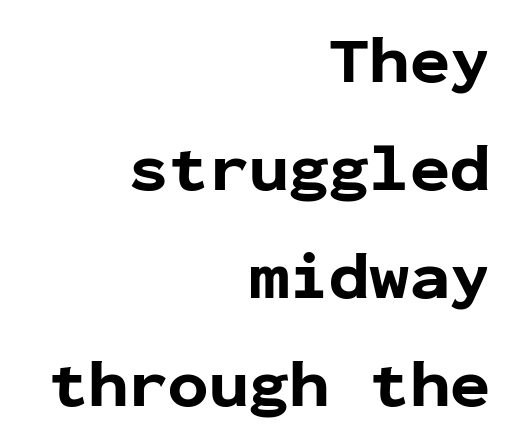
The face used here has the dense, thick strokes of a bold. A flush-right, rag-left setting is used for this passage. Ordinary non-slanted type is in use. The face used here is monospaced, like something from a code editor.
